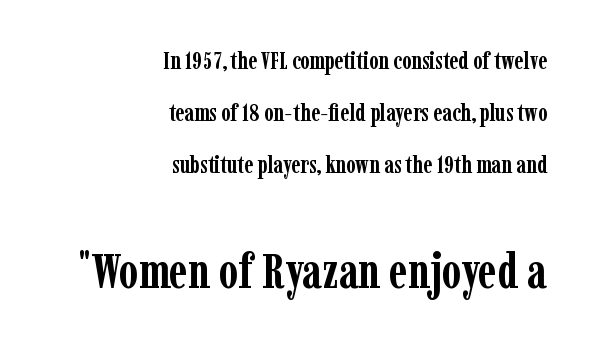
You can tell it's not italic because the verticals are truly vertical. Which of the two is more prominent by size? The second, at the bottom. Layout note: lines flush right. The passage shown is typed in a proportional face where columns would drift. The designer dialed line spacing up above the default.
